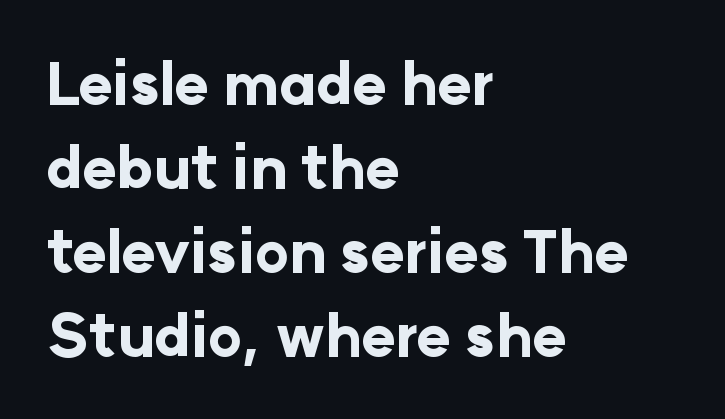
The image shows 58 px bold sans-serif type, upright; set left-aligned, normal line spacing (1.45x), normal letter spacing, not underlined; low stroke contrast and a medium x-height.
